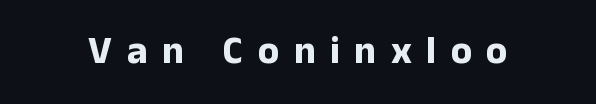
A typesetter would call this proportional, since set widths differ per character. These words are printed bold, with thick strokes throughout. Underline: absent. Ordinary non-slanted type is in use. Examine the stroke ends and you'll find no serifs. Students, note that the glyphs here are deliberately spaced far apart.
